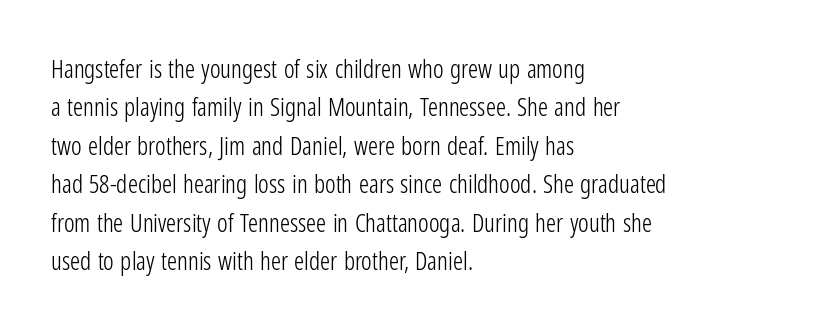
Q: Is the text bold? A: No.
Q: Is the text italic (slanted)? A: No, it is upright.
Q: Is the text underlined? A: No.
Q: How is the paragraph aligned? A: Left-aligned.
Q: Is the spacing between letters normal or unusually wide? A: Normal.
Q: Is the spacing between lines tight, normal or loose? A: Normal.
